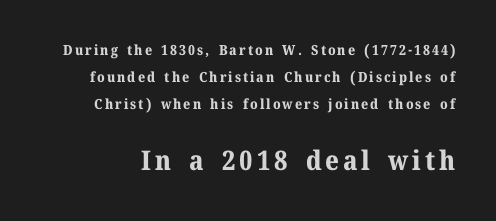
Q: Is the text bold? A: Yes.
Q: Is the text italic (slanted)? A: No, it is upright.
Q: Is the text underlined? A: No.
Q: Is the spacing between lines tight, normal or loose? A: Loose.
Q: Which block of text is set in a larger size, the first (top) or the second (bottom)? A: The second (bottom) one.
